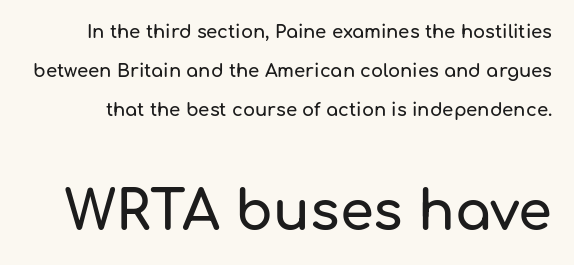
Q: Is the text italic (slanted)? A: No, it is upright.
Q: Is the typeface a serif or a sans-serif typeface? A: Sans-serif.
Q: Is the text underlined? A: No.
Q: Is the spacing between letters normal or unusually wide? A: Normal.
Q: Is the spacing between lines tight, normal or loose? A: Loose.
Q: Which block of text is set in a larger size, the first (top) or the second (bottom)? A: The second (bottom) one.
Q: Width (condensed, normal, or wide)? A: Normal.
Q: Stroke contrast? A: Low.
Q: x-height? A: Medium.
Q: Monospaced? A: No.
